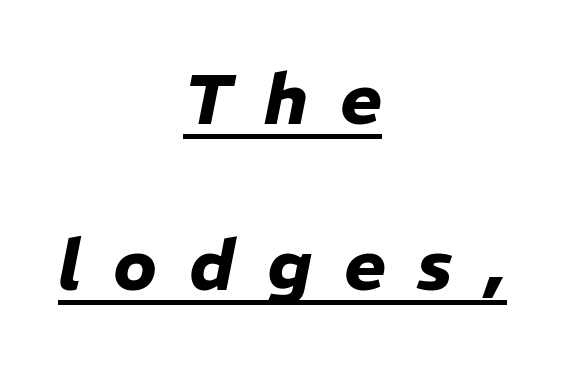
The passage shown leans; its letterforms are oblique. The face used here is rendered with a markedly widened letterfit. These lines are centered, leaving both edges ragged. Weight check: bold — yes, fully.
